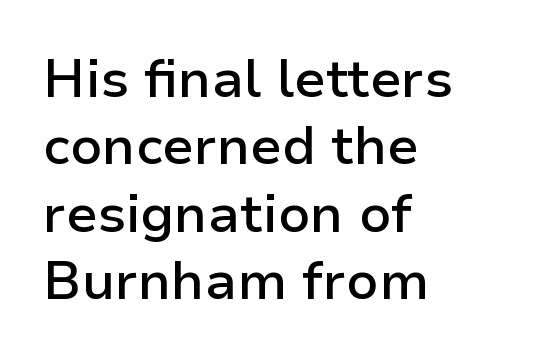
{"serif": "no", "italic": "no", "bold": "semi", "weight": "semibold", "width": "normal", "stroke_contrast": "low", "x_height": "medium", "monospaced": "no", "underline": "no", "align": "left", "line_spacing": "normal", "line_spacing_ratio": 1.27, "letter_spacing": "normal", "letter_spacing_em": 0.0, "glyph_px": 53}
